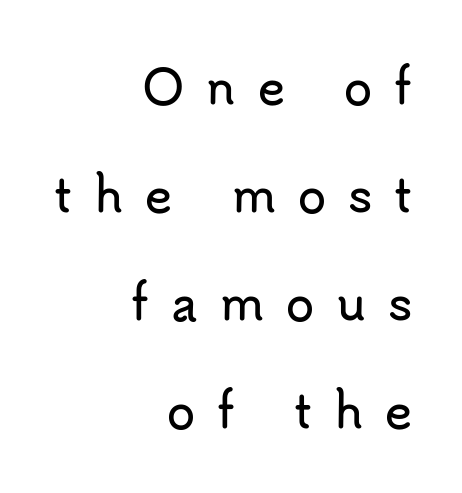
Proportional: the letters do not fall into vertical columns. Line spacing here is loose. Typographically, this falls in the sans-serif category. The letters are spread apart with noticeably loose tracking.
